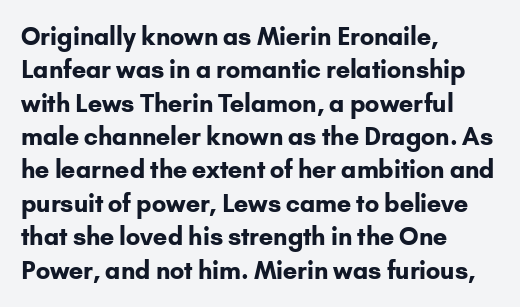
Q: Is the text bold? A: Yes.
Q: Is the text italic (slanted)? A: No, it is upright.
Q: Is the text underlined? A: No.
Q: How is the paragraph aligned? A: Left-aligned.
Q: Is the spacing between letters normal or unusually wide? A: Normal.
Q: Is the spacing between lines tight, normal or loose? A: Normal.
